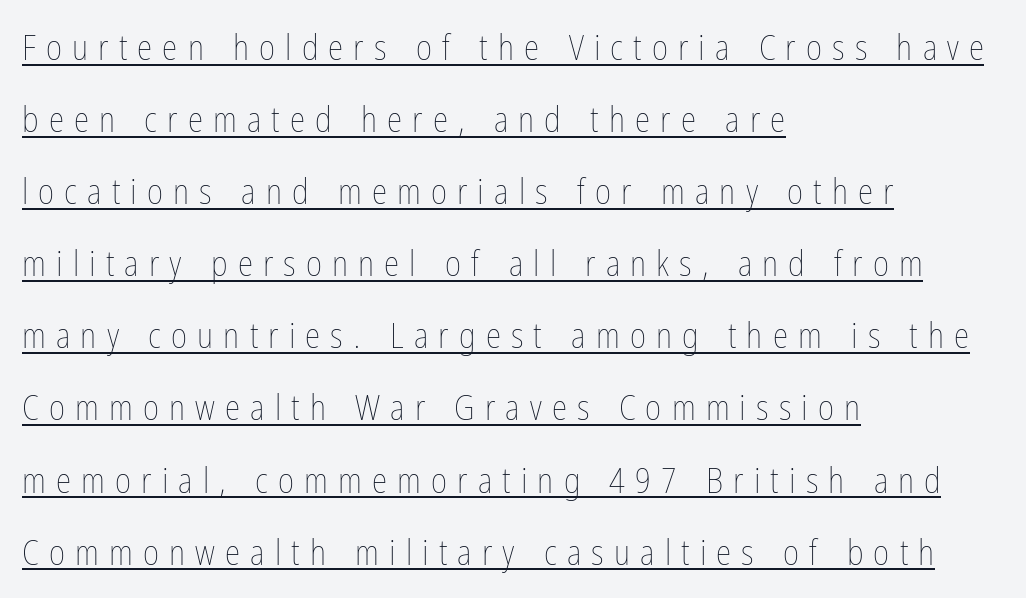
Q: Is the text bold? A: No.
Q: Is the text italic (slanted)? A: No, it is upright.
Q: Is the text underlined? A: Yes.
Q: How is the paragraph aligned? A: Left-aligned.
Q: Is the spacing between letters normal or unusually wide? A: Unusually wide.
Q: Is the spacing between lines tight, normal or loose? A: Loose.
Q: Width (condensed, normal, or wide)? A: Condensed.
Q: Stroke contrast? A: Low.
Q: x-height? A: Medium.
Q: Monospaced? A: No.
